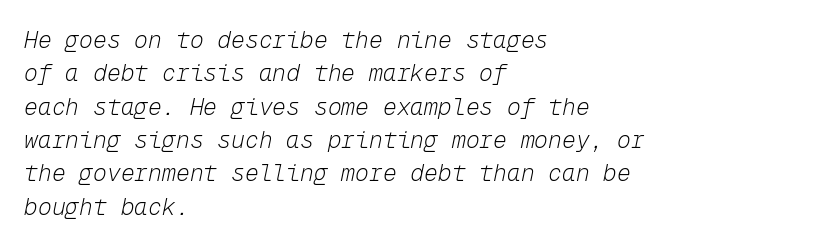
Q: Is the text bold? A: No.
Q: Is the text italic (slanted)? A: Yes, it leans right by about 12 degrees.
Q: Is the text underlined? A: No.
Q: How is the paragraph aligned? A: Left-aligned.
Q: Is the spacing between letters normal or unusually wide? A: Normal.
Q: Is the spacing between lines tight, normal or loose? A: Normal.
